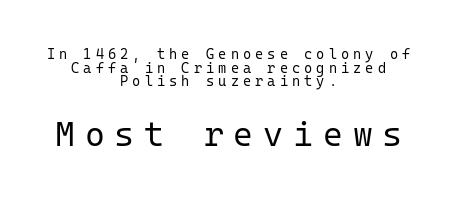
{"serif": "no", "italic": "no", "bold": "no", "weight": "regular", "width": "normal", "stroke_contrast": "low", "x_height": "medium", "monospaced": "yes", "underline": "no", "align": "center", "line_spacing": "tight", "line_spacing_ratio": 0.97, "letter_spacing": "wide", "letter_spacing_em": 0.29, "larger_block": "second", "size_ratio": 2.43, "glyph_px": 34}
